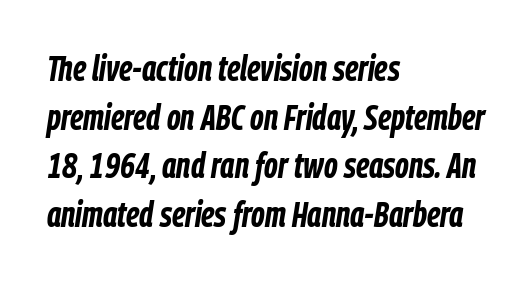
Q: Is the text bold? A: Yes.
Q: Is the text italic (slanted)? A: Yes, it leans right by about 9 degrees.
Q: Is the text underlined? A: No.
Q: How is the paragraph aligned? A: Left-aligned.
Q: Is the spacing between letters normal or unusually wide? A: Normal.
Q: Is the spacing between lines tight, normal or loose? A: Normal.
Q: Width (condensed, normal, or wide)? A: Condensed.
Q: Stroke contrast? A: Low.
Q: x-height? A: Medium.
Q: Monospaced? A: No.
